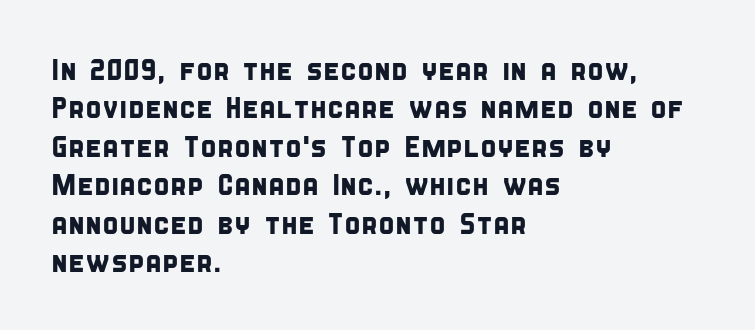
The image shows 30 px condensed sans-serif type; set left-aligned, normal line spacing (1.28x), normal letter spacing, not underlined; low stroke contrast and a large x-height.
